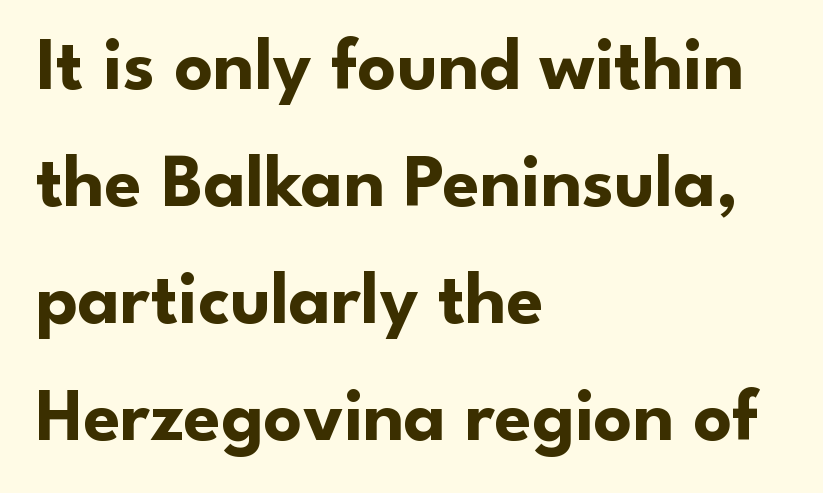
{"serif": "no", "italic": "no", "bold": "yes", "weight": "bold", "width": "normal", "stroke_contrast": "low", "x_height": "small", "monospaced": "no", "underline": "no", "align": "left", "line_spacing": "normal", "line_spacing_ratio": 1.56, "letter_spacing": "normal", "letter_spacing_em": 0.0, "glyph_px": 75}
